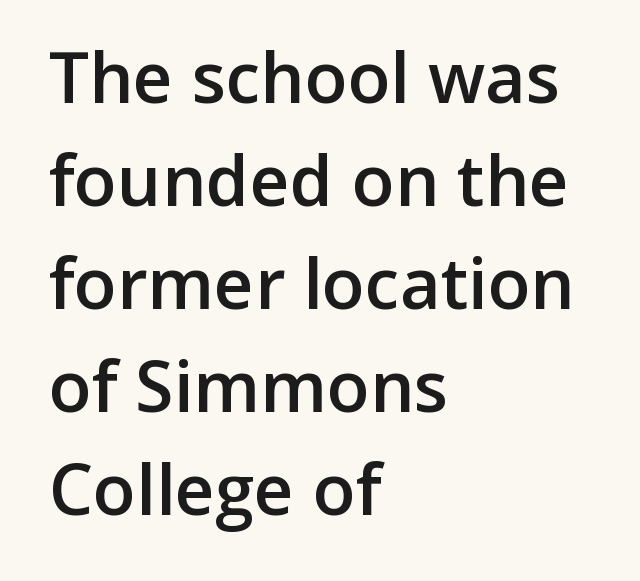
Are there feet on the stems? There aren't — it's a sans. These words are printed semibold, heavier than regular yet not bold. Spacing verdict: proportional, widths tailored to each character. Quick note: interline space is typical.
